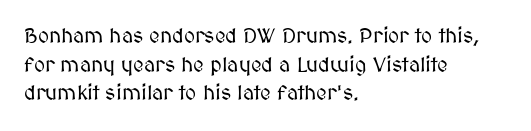
The image shows 21 px text type, upright; set left-aligned, normal line spacing (1.36x), normal letter spacing, not underlined.
